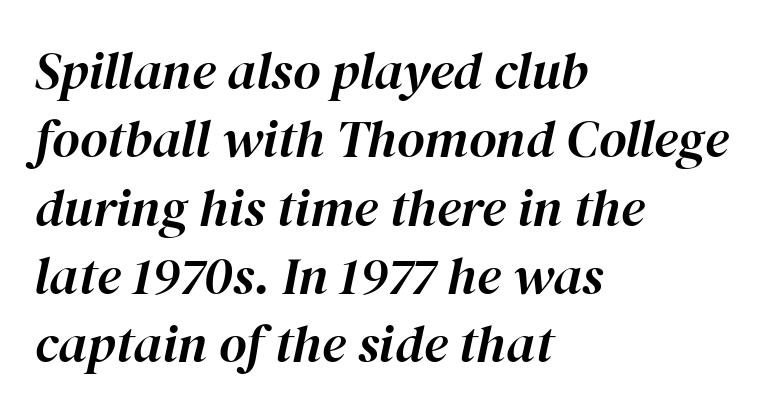
{"italic": "yes", "lean": "right", "slant_degrees": 12, "width": "normal", "stroke_contrast": "high", "x_height": "medium", "monospaced": "no", "underline": "no", "align": "left", "line_spacing": "normal", "line_spacing_ratio": 1.29, "letter_spacing": "normal", "letter_spacing_em": 0.0, "glyph_px": 53}
